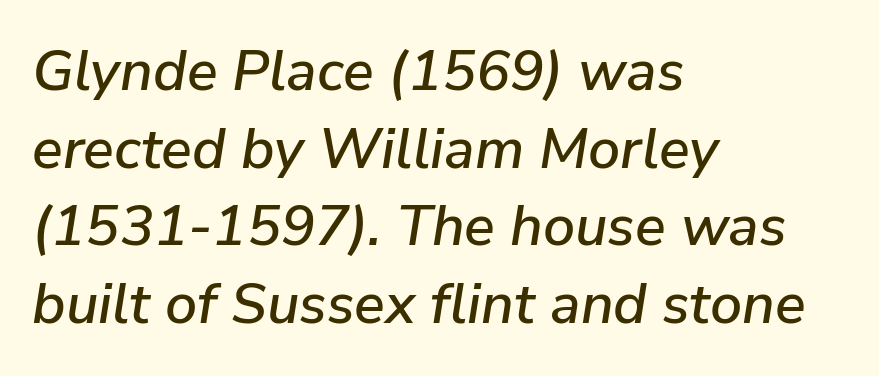
Q: Is the text italic (slanted)? A: Yes, it leans right by about 9 degrees.
Q: Is the text underlined? A: No.
Q: How is the paragraph aligned? A: Left-aligned.
Q: Is the spacing between letters normal or unusually wide? A: Normal.
Q: Is the spacing between lines tight, normal or loose? A: Normal.
Q: Width (condensed, normal, or wide)? A: Normal.
Q: Stroke contrast? A: Low.
Q: x-height? A: Medium.
Q: Monospaced? A: No.
